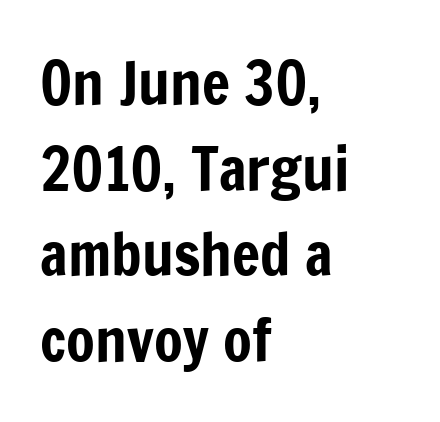
{"serif": "no", "italic": "no", "width": "condensed", "stroke_contrast": "low", "x_height": "medium", "monospaced": "no", "underline": "no", "align": "left", "line_spacing": "normal", "line_spacing_ratio": 1.45, "letter_spacing": "normal", "letter_spacing_em": 0.0, "glyph_px": 59}
